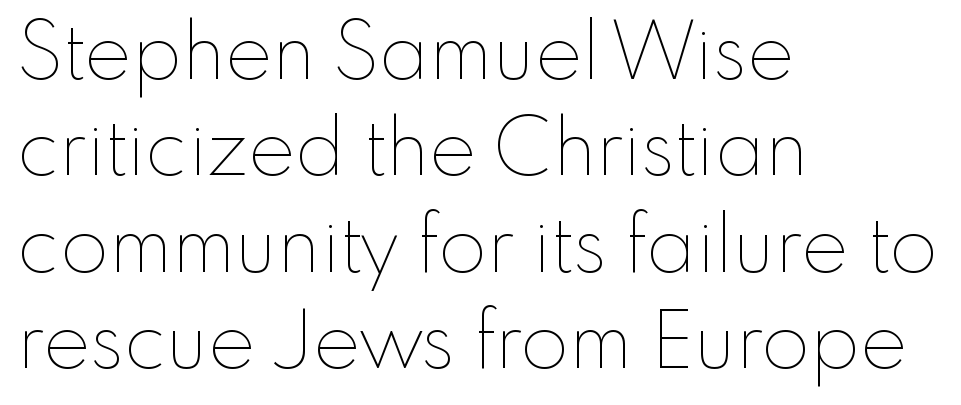
The image shows 79 px thin type, upright; set left-aligned, line spacing 1.22x, normal letter spacing, not underlined; low stroke contrast and a small x-height.
